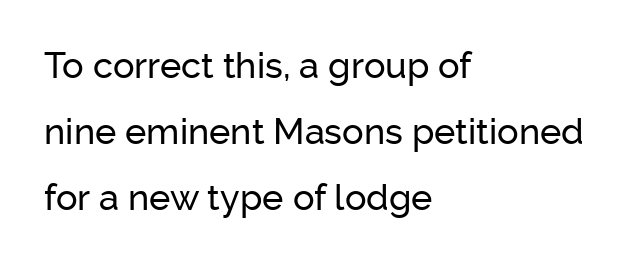
Serifs: no, the terminals of the letterforms are clean. The passage shown is not underscored anywhere. Is the letter spacing exaggerated? No — it looks like the ordinary default. The passage shown is typed in a proportional face where columns would drift. The lettering holds an erect, upright posture throughout.
